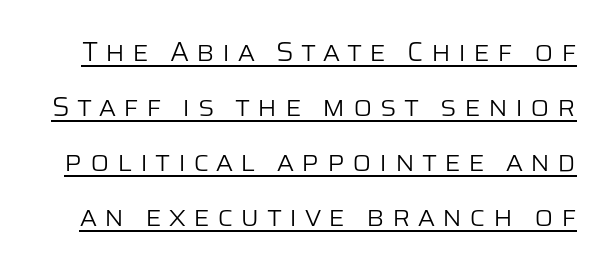
The image shows 28 px light sans-serif type, upright; set loose line spacing (1.96x), unusually wide letter spacing (+0.26 em), underlined; low stroke contrast and a large x-height.
